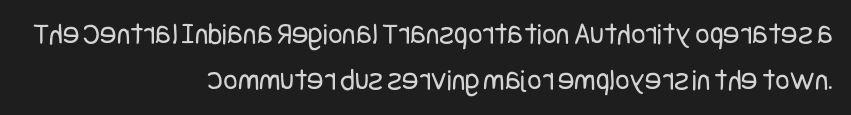
{"serif": "no", "italic": "no", "bold": "no", "weight": "regular", "width": "condensed", "stroke_contrast": "low", "x_height": "large", "underline": "no", "align": "right", "line_spacing": "normal", "line_spacing_ratio": 1.5, "letter_spacing": "normal", "letter_spacing_em": 0.0, "glyph_px": 31}
